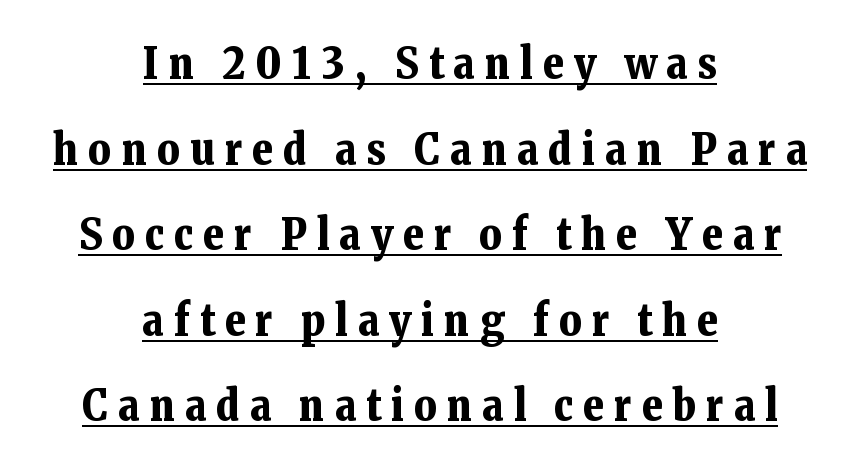
{"serif": "yes", "italic": "no", "bold": "yes", "weight": "bold", "width": "normal", "stroke_contrast": "low", "x_height": "medium", "monospaced": "no", "underline": "yes", "align": "center", "line_spacing": "loose", "line_spacing_ratio": 1.99, "letter_spacing": "wide", "letter_spacing_em": 0.24, "glyph_px": 43}
